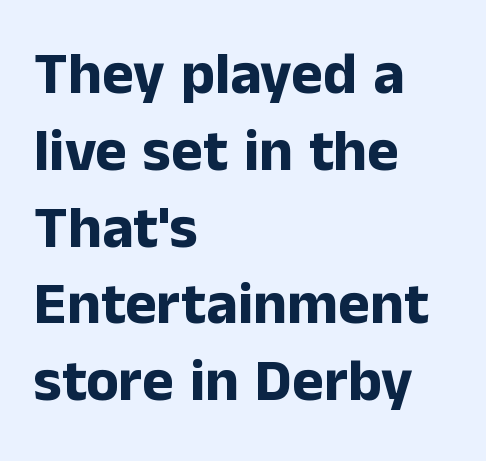
Q: Is the text bold? A: Yes.
Q: Is the text italic (slanted)? A: No, it is upright.
Q: Is the typeface a serif or a sans-serif typeface? A: Sans-serif.
Q: Is the text underlined? A: No.
Q: How is the paragraph aligned? A: Left-aligned.
Q: Is the spacing between letters normal or unusually wide? A: Normal.
Q: Is the spacing between lines tight, normal or loose? A: Normal.
Q: Width (condensed, normal, or wide)? A: Normal.
Q: Stroke contrast? A: Low.
Q: x-height? A: Medium.
Q: Monospaced? A: No.
